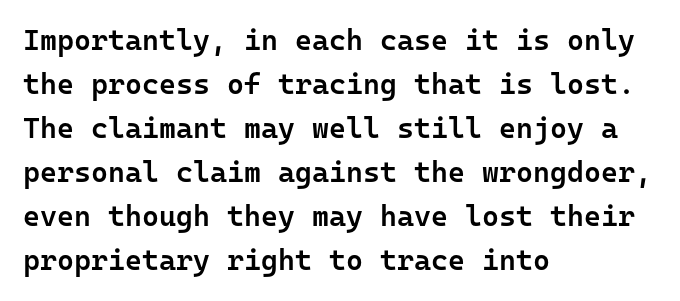
Q: Is the text bold? A: Semi-bold.
Q: Is the text italic (slanted)? A: No, it is upright.
Q: Is the typeface a serif or a sans-serif typeface? A: Sans-serif.
Q: Is the text underlined? A: No.
Q: How is the paragraph aligned? A: Left-aligned.
Q: Is the spacing between letters normal or unusually wide? A: Normal.
Q: Is the spacing between lines tight, normal or loose? A: Normal.
Q: Width (condensed, normal, or wide)? A: Normal.
Q: Stroke contrast? A: Low.
Q: x-height? A: Medium.
Q: Monospaced? A: Yes.
